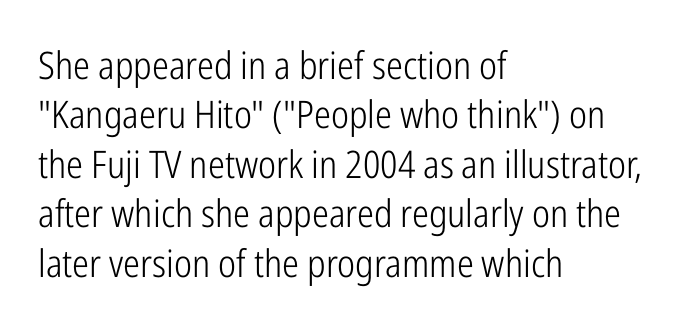
The image shows 38 px light, condensed sans-serif type, upright; set left-aligned, normal line spacing (1.3x), normal letter spacing, not underlined; low stroke contrast and a medium x-height.
